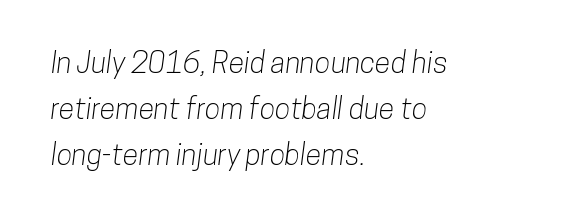
The letterforms sit shoulder to shoulder at normal distance. The passage shown is typeset with a sans-serif family. Think of a printed novel: that variable character pitch is what you see here. If you drew a ruler down the left edge, every line would touch it. The space between consecutive lines is moderate.
